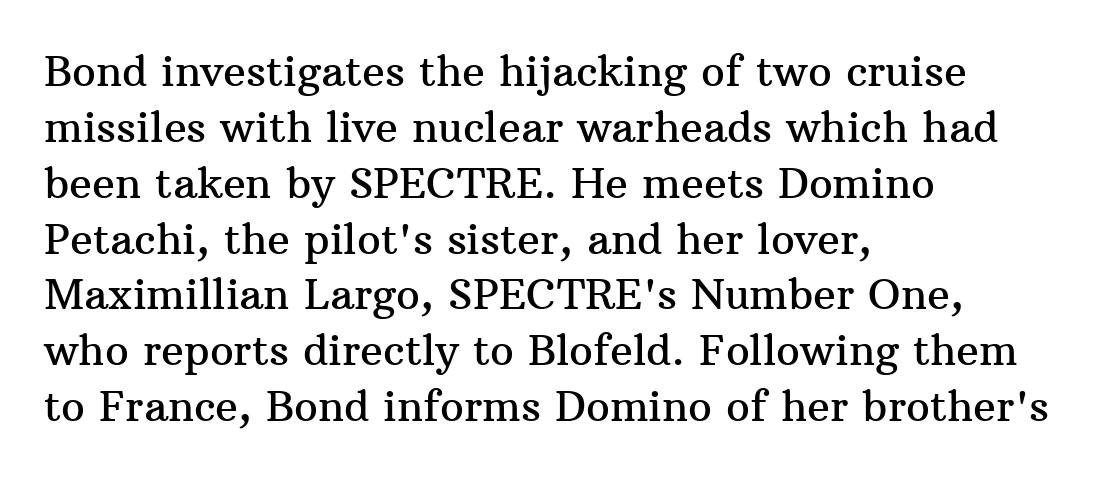
Here the designer chose a conventional face with non-uniform glyph widths. Is there any slant? The stems are plumb. You could call the tracking neutral — neither tight nor loose. The designer went with a serif here, giving each stem small feet. The space between consecutive lines is moderate.
